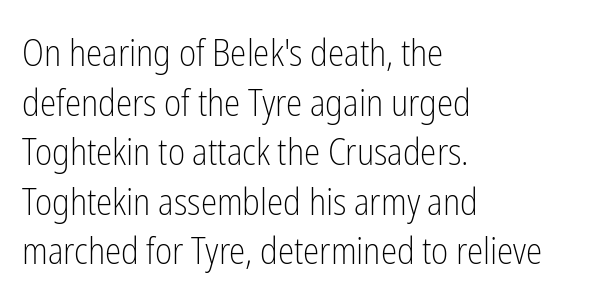
{"serif": "no", "italic": "no", "bold": "no", "weight": "light", "width": "condensed", "stroke_contrast": "low", "x_height": "medium", "monospaced": "no", "underline": "no", "align": "left", "line_spacing": "normal", "line_spacing_ratio": 1.34, "letter_spacing": "normal", "letter_spacing_em": 0.0, "glyph_px": 37}
